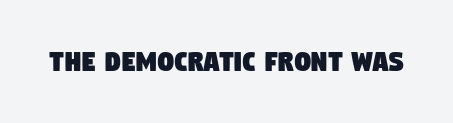
{"serif": "no", "width": "condensed", "stroke_contrast": "low", "x_height": "large", "monospaced": "no", "underline": "no", "letter_spacing": "normal", "letter_spacing_em": 0.0, "glyph_px": 32}
